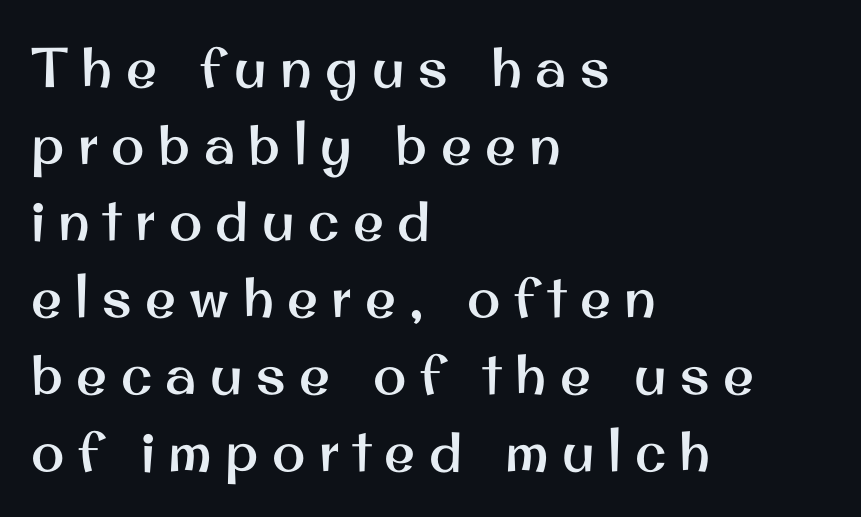
The image shows 56 px sans-serif type, upright; set left-aligned, normal line spacing (1.37x), unusually wide letter spacing (+0.24 em), not underlined; medium stroke contrast and a small x-height.
